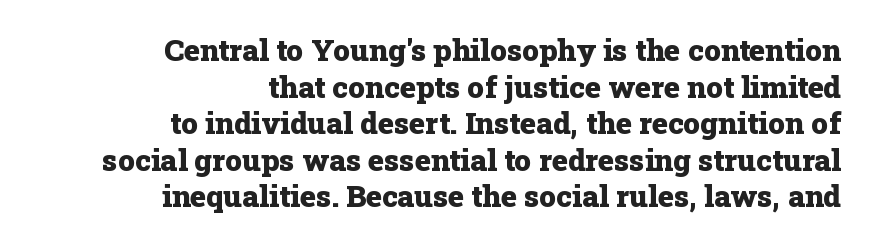
The image shows 30 px heavy serif type, upright; set right-aligned, line spacing 1.22x, normal letter spacing, not underlined; low stroke contrast and a medium x-height.
